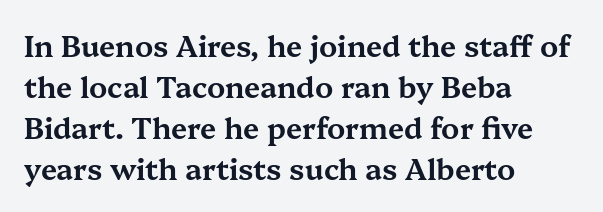
Q: Is the text italic (slanted)? A: No, it is upright.
Q: Is the typeface a serif or a sans-serif typeface? A: Serif.
Q: Is the text underlined? A: No.
Q: How is the paragraph aligned? A: Left-aligned.
Q: Is the spacing between letters normal or unusually wide? A: Normal.
Q: Is the spacing between lines tight, normal or loose? A: Normal.
Q: Width (condensed, normal, or wide)? A: Wide.
Q: Stroke contrast? A: Medium.
Q: x-height? A: Medium.
Q: Monospaced? A: No.
